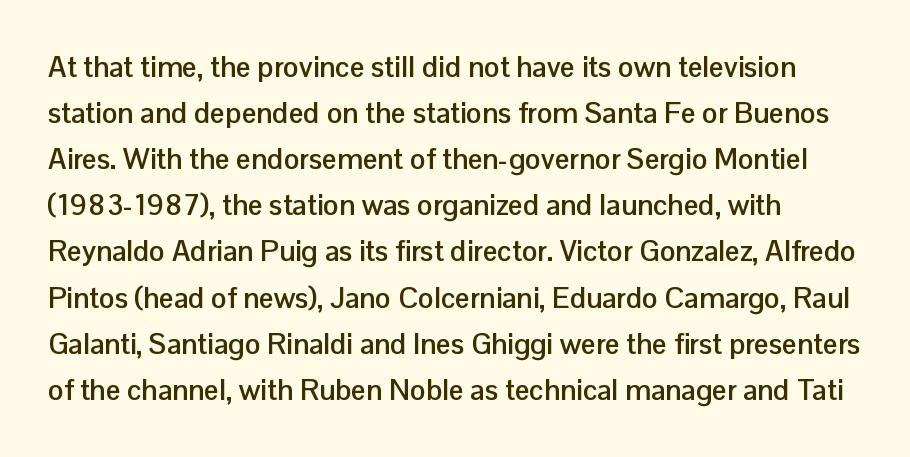
The glyphs have the mass of a bold cut. What stands out about the letter spacing? Nothing — it is the standard amount. Anything drawn beneath the words? Only blank space. Proportional: the letters do not fall into vertical columns. Honestly, the row spacing looks completely unremarkable. Every character sits straight up, as roman type does.
